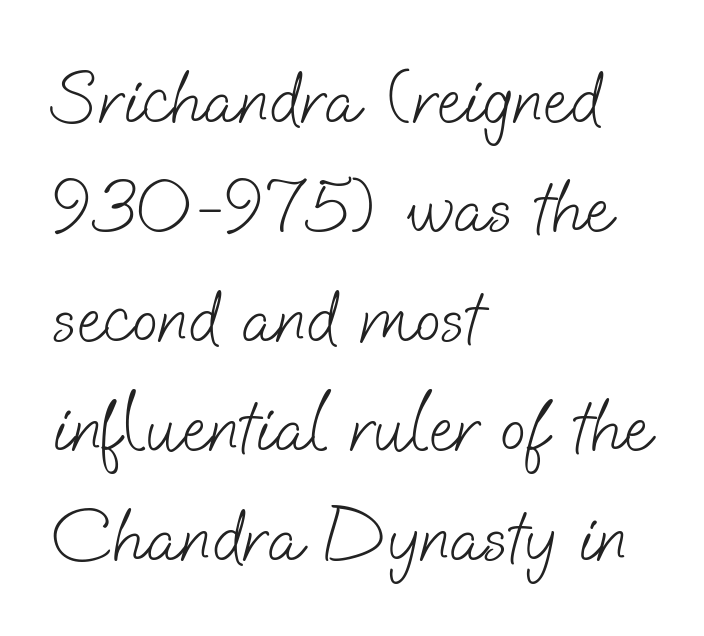
The image shows 76 px light sans-serif type; set left-aligned, normal line spacing (1.44x), normal letter spacing, not underlined; low stroke contrast and a small x-height.
